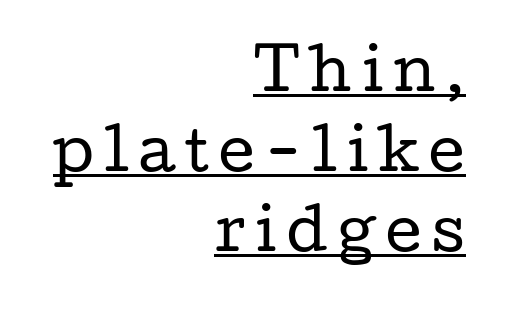
The type sits square on the baseline with zero lean. Horizontally, the lines are justified to the trailing edge only. The rendering shows small feet on the letterforms — a serif design. These characters rest on top of a visible drawn line. Rows of type keep a routine distance in the vertical direction. Do the characters align in a grid? No, the font is proportional.
